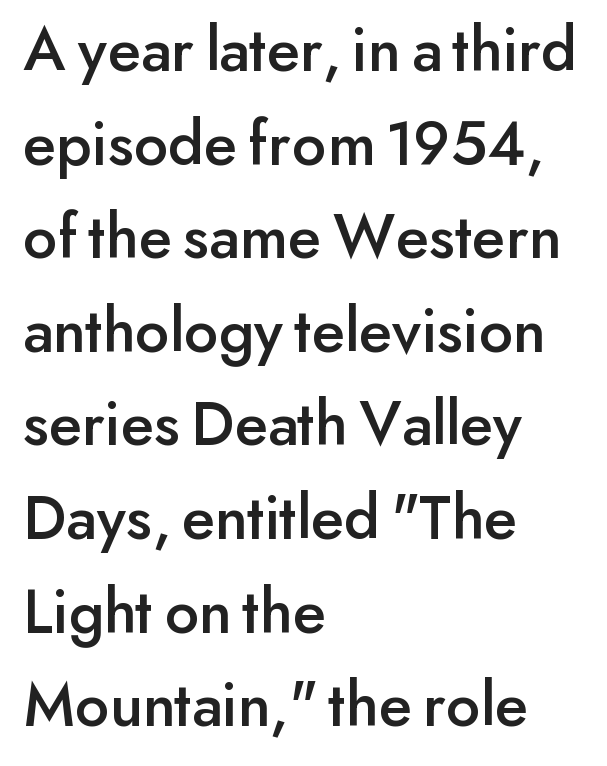
Q: Is the text italic (slanted)? A: No, it is upright.
Q: Is the typeface a serif or a sans-serif typeface? A: Sans-serif.
Q: Is the text underlined? A: No.
Q: How is the paragraph aligned? A: Left-aligned.
Q: Is the spacing between letters normal or unusually wide? A: Normal.
Q: Is the spacing between lines tight, normal or loose? A: Normal.
Q: Width (condensed, normal, or wide)? A: Normal.
Q: Stroke contrast? A: Low.
Q: x-height? A: Small.
Q: Monospaced? A: No.
